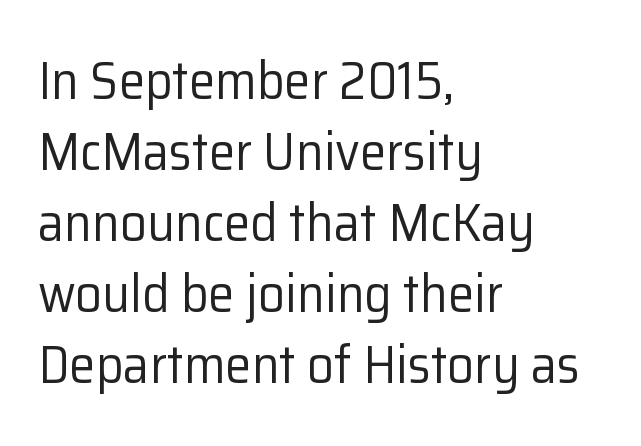
{"serif": "no", "italic": "no", "bold": "no", "weight": "regular", "width": "normal", "stroke_contrast": "low", "x_height": "medium", "monospaced": "no", "underline": "no", "align": "left", "line_spacing": "normal", "line_spacing_ratio": 1.34, "letter_spacing": "normal", "letter_spacing_em": 0.0, "glyph_px": 53}
